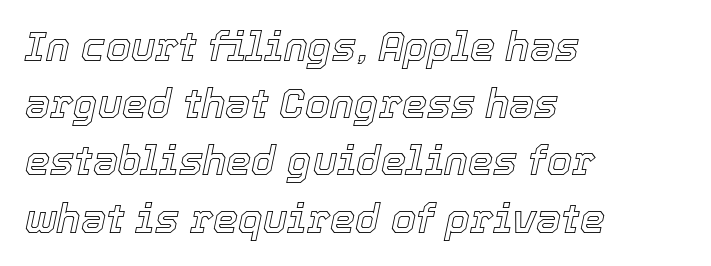
The image shows 40 px text type, italic (leaning right); set left-aligned, normal line spacing (1.43x), normal letter spacing, not underlined; a medium x-height.
